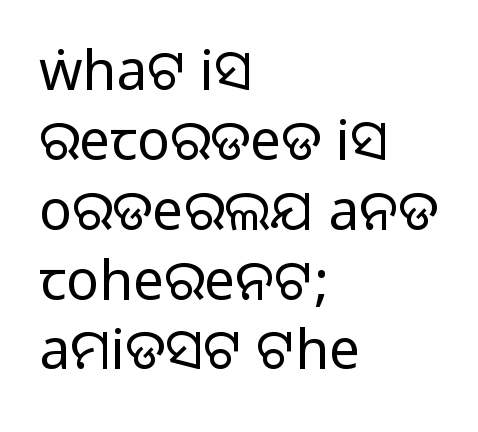
The image shows 55 px regular-weight sans-serif type, upright; set left-aligned, normal line spacing (1.27x), normal letter spacing, not underlined; low stroke contrast and a large x-height.
